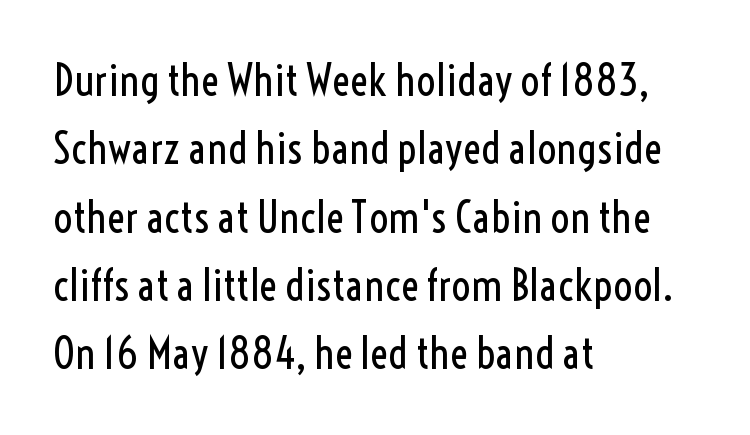
The image shows 43 px regular-weight, condensed sans-serif type, upright; set left-aligned, normal line spacing (1.59x), normal letter spacing, not underlined; a medium x-height.
